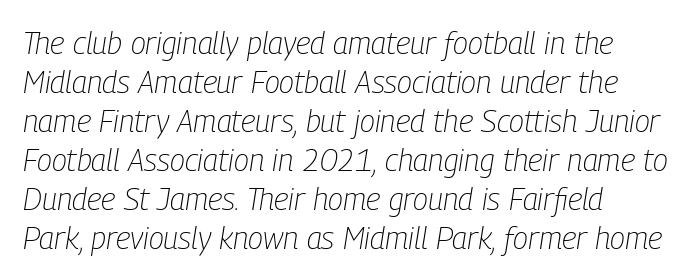
{"italic": "yes", "lean": "right", "slant_degrees": 9, "bold": "no", "weight": "light", "width": "condensed", "stroke_contrast": "low", "x_height": "medium", "monospaced": "no", "underline": "no", "align": "left", "line_spacing": "normal", "line_spacing_ratio": 1.26, "letter_spacing": "normal", "letter_spacing_em": 0.0, "glyph_px": 31}
